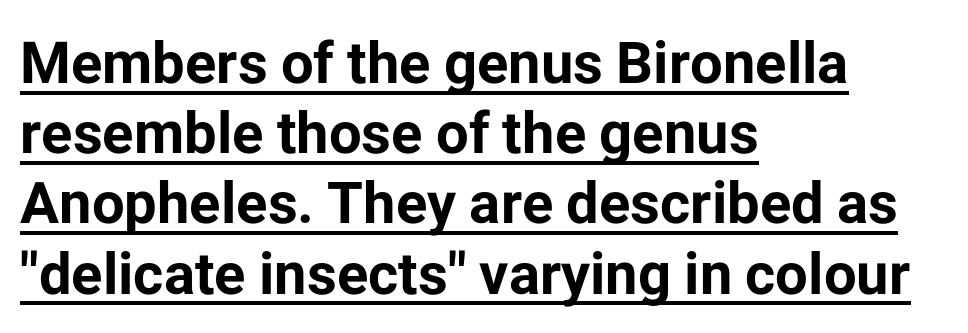
The image shows 58 px bold sans-serif type, upright; set left-aligned, line spacing 1.21x, normal letter spacing, underlined; low stroke contrast and a medium x-height.
